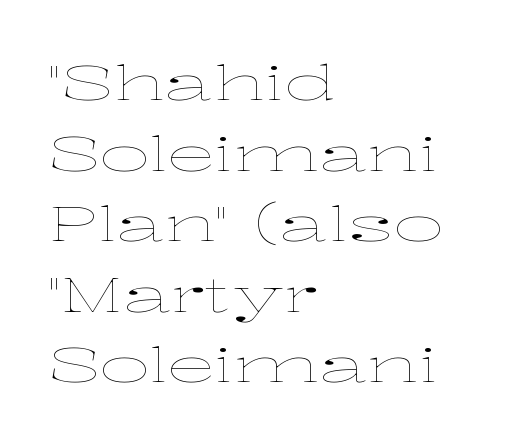
This sample uses plain, unmodified letter spacing. The paragraph shown leans on its left margin. The strokes carry an ordinary text weight at most. Descenders hang freely into open space. Quick note: interline space is typical. This sample has the flowing, uneven cadence of proportional lettering.
